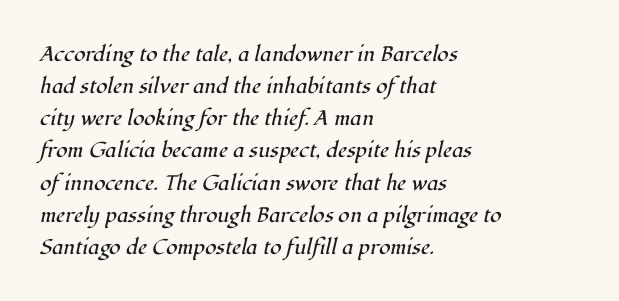
The face used here has a pronounced slope to its letters. Interline gaps are of average width in this sample. Is the letter spacing exaggerated? No — it looks like the ordinary default. A quiet, ordinary-to-light weight characterises the typeface. The gap between lines stays unmarked. Caption: multi-line text, flush left, ragged right.
